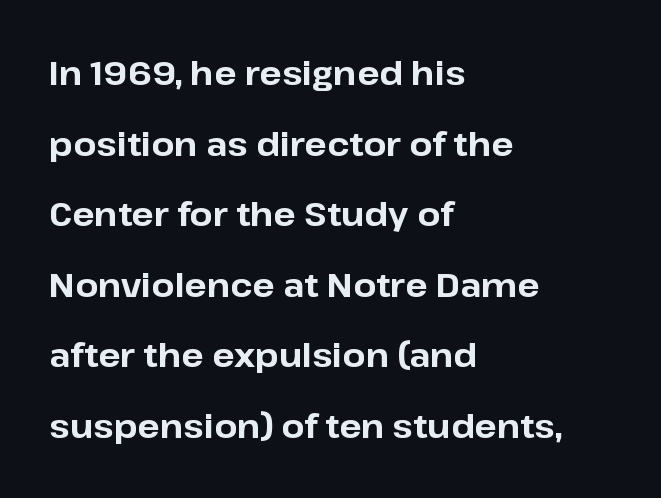
The image shows 33 px bold sans-serif type, upright; set left-aligned, loose line spacing (2.14x), normal letter spacing, not underlined; low stroke contrast and a medium x-height.
